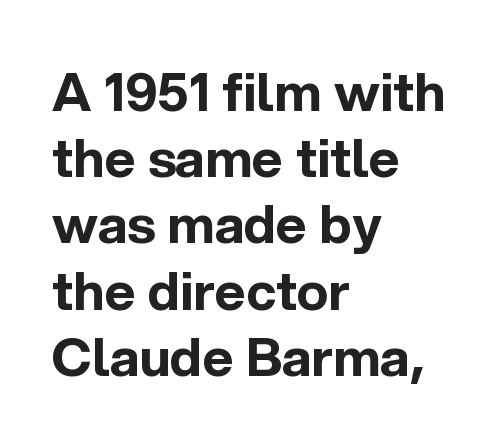
Q: Is the text bold? A: Yes.
Q: Is the text italic (slanted)? A: No, it is upright.
Q: Is the typeface a serif or a sans-serif typeface? A: Sans-serif.
Q: Is the text underlined? A: No.
Q: How is the paragraph aligned? A: Left-aligned.
Q: Is the spacing between letters normal or unusually wide? A: Normal.
Q: Is the spacing between lines tight, normal or loose? A: Normal.
Q: Width (condensed, normal, or wide)? A: Normal.
Q: x-height? A: Medium.
Q: Monospaced? A: No.
